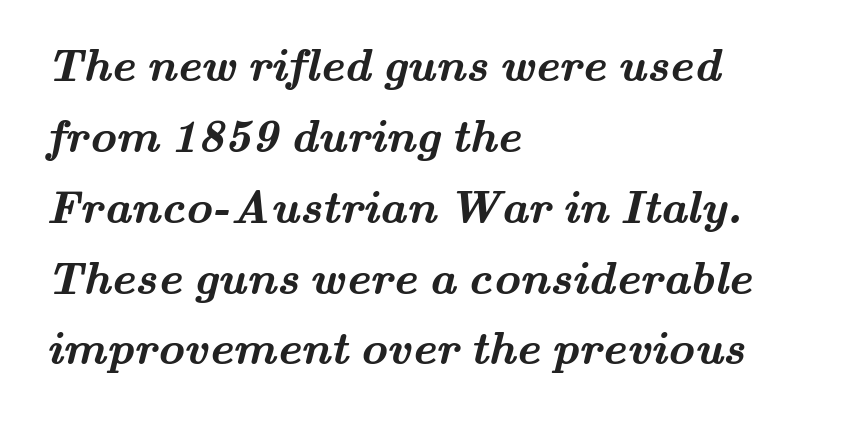
The image shows 46 px semibold, wide serif type; set left-aligned, normal line spacing (1.54x), normal letter spacing, not underlined; medium stroke contrast and a small x-height.
